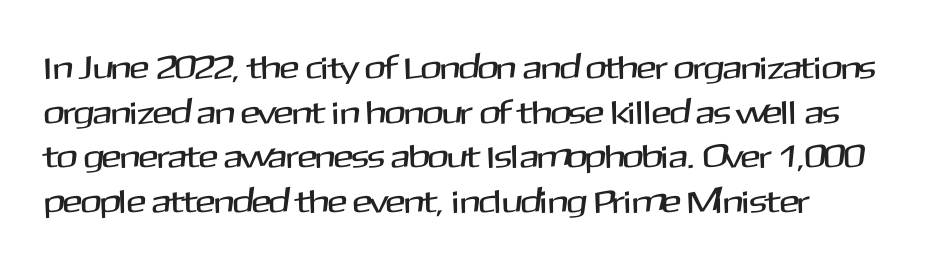
{"serif": "no", "italic": "no", "width": "normal", "stroke_contrast": "medium", "x_height": "medium", "monospaced": "no", "underline": "no", "line_spacing": "normal", "line_spacing_ratio": 1.35, "letter_spacing": "normal", "letter_spacing_em": 0.0, "glyph_px": 33}
